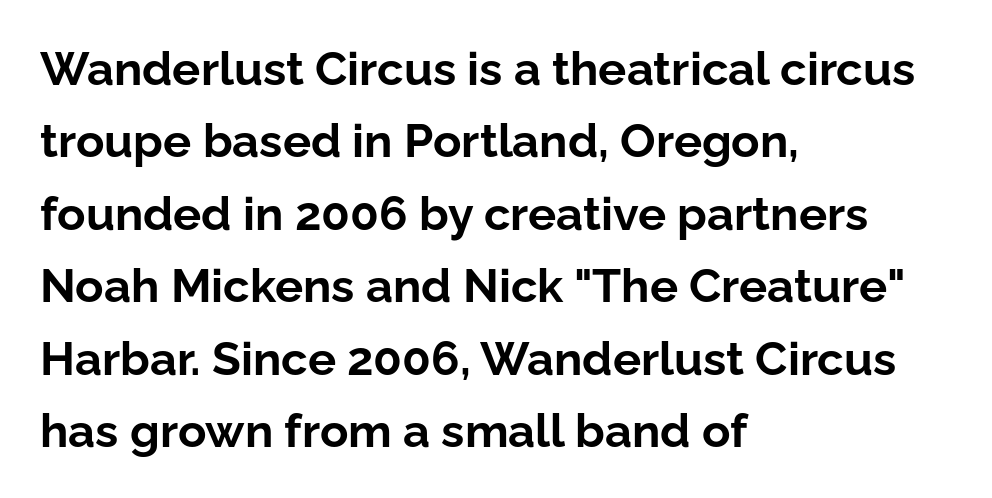
The image shows 47 px bold sans-serif type, upright; set left-aligned, normal line spacing (1.54x), normal letter spacing, not underlined; low stroke contrast and a medium x-height.
